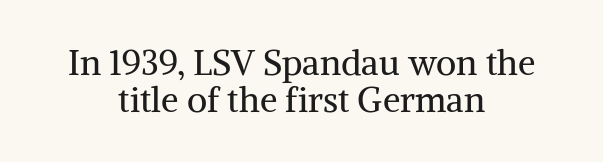
Where is the straight margin? There isn't one; the lines are centered. Rows of type sit shoulder to shoulder in the vertical direction. Examine the stroke ends and you'll spot serifs. The foot of each line stays bare and open. Style check: upright.
